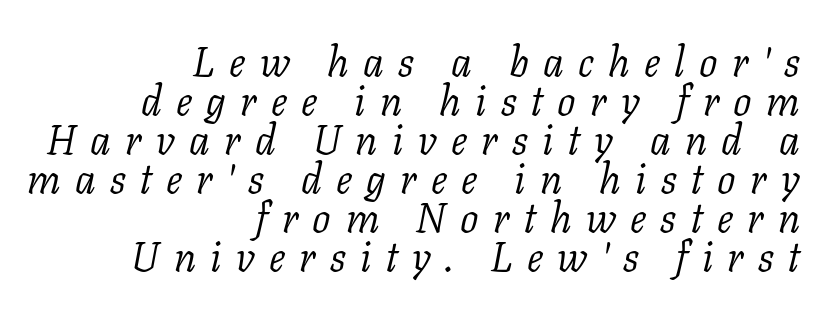
Q: Is the text bold? A: No.
Q: Is the text italic (slanted)? A: Yes, it leans right by about 11 degrees.
Q: Is the typeface a serif or a sans-serif typeface? A: Serif.
Q: Is the text underlined? A: No.
Q: How is the paragraph aligned? A: Right-aligned.
Q: Is the spacing between letters normal or unusually wide? A: Unusually wide.
Q: Is the spacing between lines tight, normal or loose? A: Tight.
Q: Width (condensed, normal, or wide)? A: Normal.
Q: Stroke contrast? A: Low.
Q: x-height? A: Medium.
Q: Monospaced? A: No.
